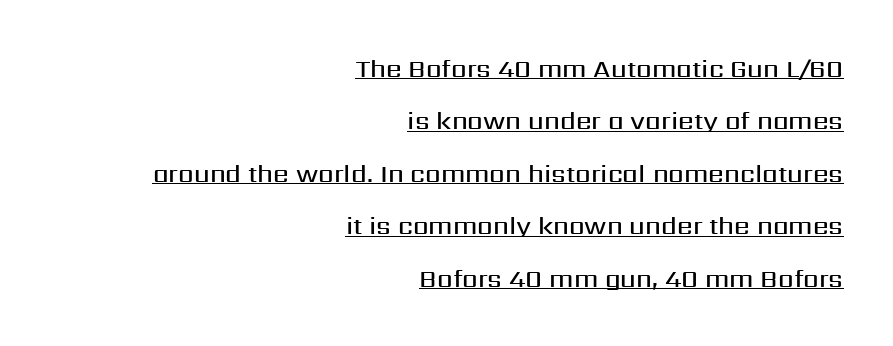
The image shows 25 px text type, upright; set right-aligned, loose line spacing (2.1x), normal letter spacing, underlined.
